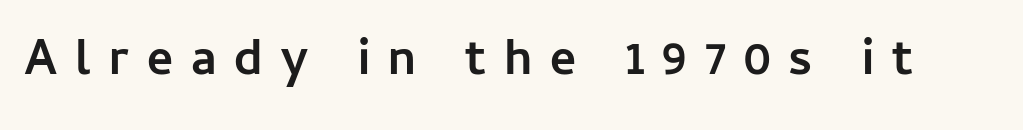
Q: Is the text bold? A: Yes.
Q: Is the text italic (slanted)? A: No, it is upright.
Q: Is the typeface a serif or a sans-serif typeface? A: Sans-serif.
Q: Is the text underlined? A: No.
Q: Is the spacing between letters normal or unusually wide? A: Unusually wide.
Q: Width (condensed, normal, or wide)? A: Normal.
Q: Stroke contrast? A: Low.
Q: x-height? A: Medium.
Q: Monospaced? A: No.
